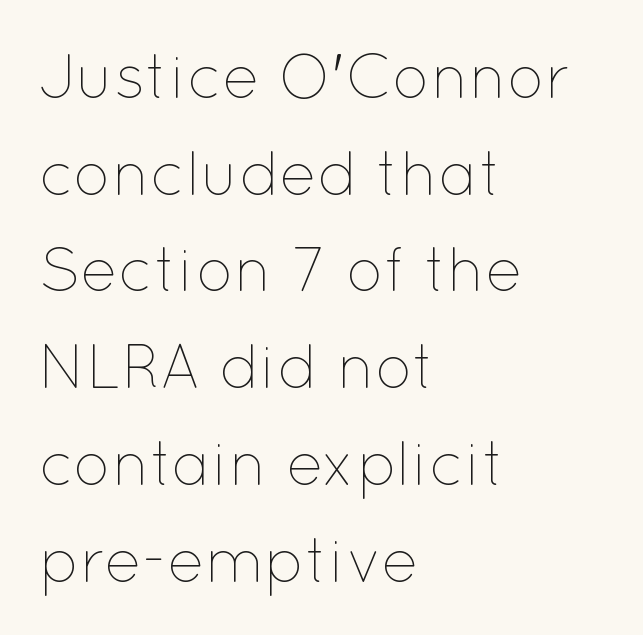
{"italic": "no", "bold": "no", "weight": "thin", "width": "normal", "stroke_contrast": "low", "x_height": "medium", "monospaced": "no", "underline": "no", "align": "left", "line_spacing": "normal", "line_spacing_ratio": 1.56, "letter_spacing": "normal", "letter_spacing_em": 0.0, "glyph_px": 62}
